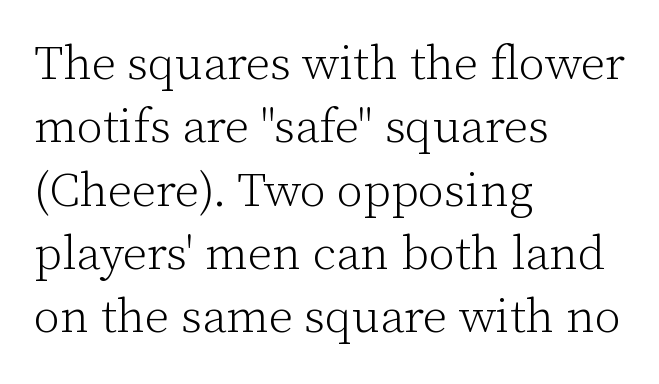
The image shows 48 px light serif type, upright; set left-aligned, normal line spacing (1.32x), normal letter spacing, not underlined; low stroke contrast and a medium x-height.
